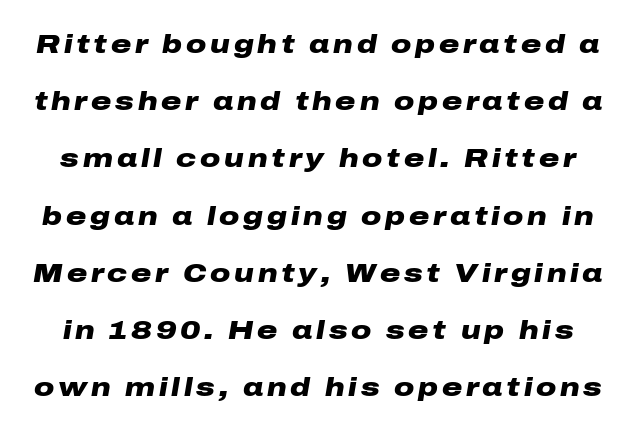
The image shows 25 px bold type, italic (leaning right); set loose line spacing (2.29x), not underlined.
